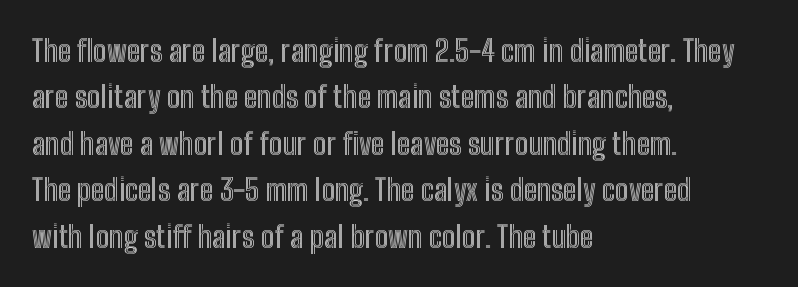
The image shows 30 px condensed type, upright; set left-aligned, normal line spacing (1.55x), normal letter spacing, not underlined; a medium x-height.
